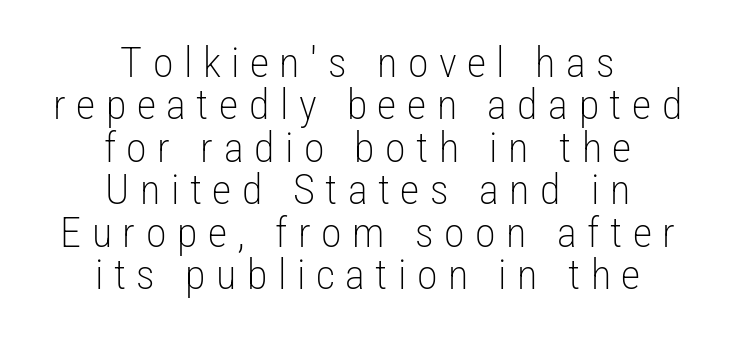
{"serif": "no", "italic": "no", "bold": "no", "weight": "light", "width": "condensed", "stroke_contrast": "low", "x_height": "medium", "monospaced": "no", "underline": "no", "align": "center", "line_spacing": "tight", "line_spacing_ratio": 1.01, "letter_spacing": "wide", "letter_spacing_em": 0.25, "glyph_px": 42}
